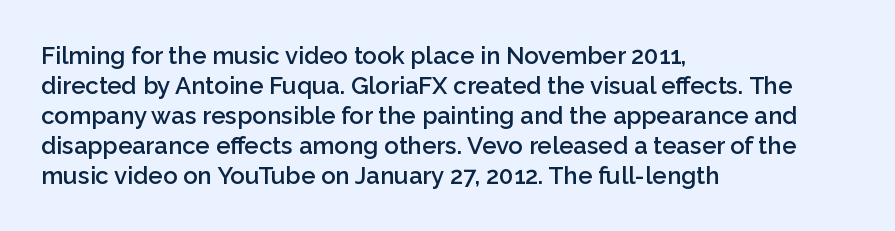
{"italic": "no", "bold": "semi", "underline": "no", "align": "left", "line_spacing": "normal", "line_spacing_ratio": 1.25, "letter_spacing": "normal", "letter_spacing_em": 0.0, "glyph_px": 24}
